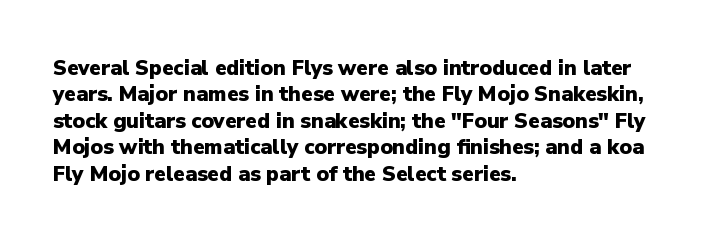
What weight is shown? A full bold with thick strokes. The lettering holds an erect, upright posture throughout. Plain, unruled lines of type. The rendering keeps characters at their native spacing. Leading: standard.
